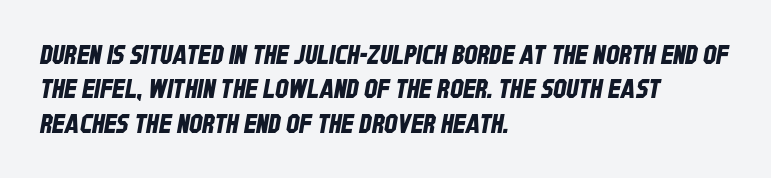
The image shows 26 px text type; set left-aligned, normal line spacing (1.32x), normal letter spacing, not underlined.
